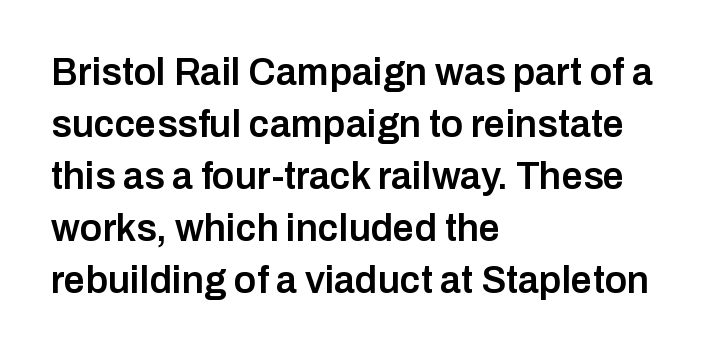
Q: Is the text bold? A: Semi-bold.
Q: Is the text italic (slanted)? A: No, it is upright.
Q: Is the typeface a serif or a sans-serif typeface? A: Sans-serif.
Q: Is the text underlined? A: No.
Q: How is the paragraph aligned? A: Left-aligned.
Q: Is the spacing between letters normal or unusually wide? A: Normal.
Q: Is the spacing between lines tight, normal or loose? A: Normal.
Q: Width (condensed, normal, or wide)? A: Normal.
Q: Stroke contrast? A: Low.
Q: x-height? A: Medium.
Q: Monospaced? A: No.
